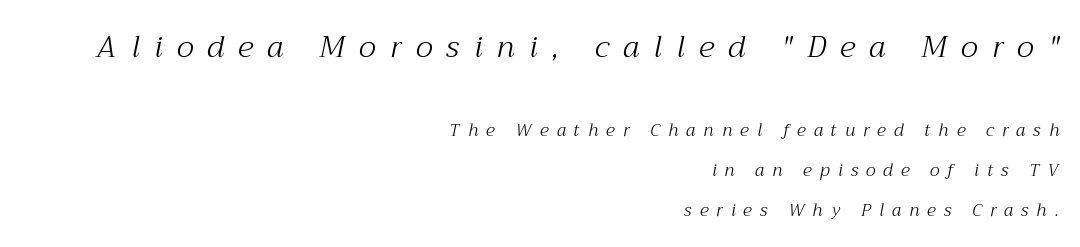
{"serif": "yes", "italic": "yes", "lean": "right", "slant_degrees": 12, "bold": "no", "weight": "light", "width": "normal", "stroke_contrast": "medium", "x_height": "medium", "monospaced": "no", "underline": "no", "align": "right", "line_spacing": "loose", "line_spacing_ratio": 2.34, "letter_spacing": "wide", "letter_spacing_em": 0.48, "larger_block": "first", "size_ratio": 1.76, "glyph_px": 30}
